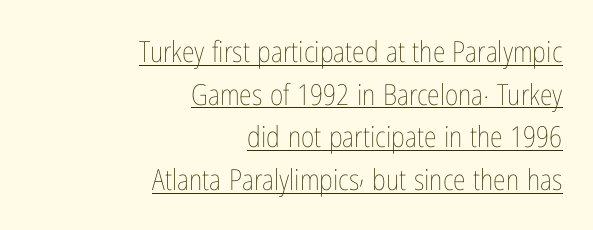
What stands out about the letter spacing? Nothing — it is the standard amount. Stems and bowls with no extra thickness — not bold. This is roman type, the default non-slanted kind. You can see a thin bar hugging the bottom of the glyphs. Successive baselines arrive at the customary interval. Note the varied advance widths — an 'i' is clearly narrower than an 'm'.
